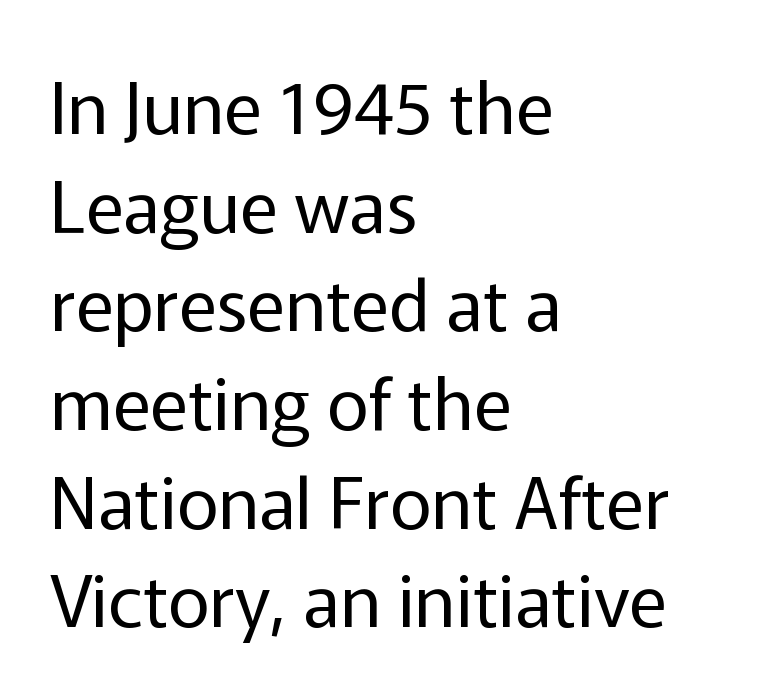
Grotesque or geometric, the face here clearly has no serifs. Here the designer chose a conventional face with non-uniform glyph widths. Letters rest on an invisible, unmarked baseline. Does the leading feel generous? No, just average.
